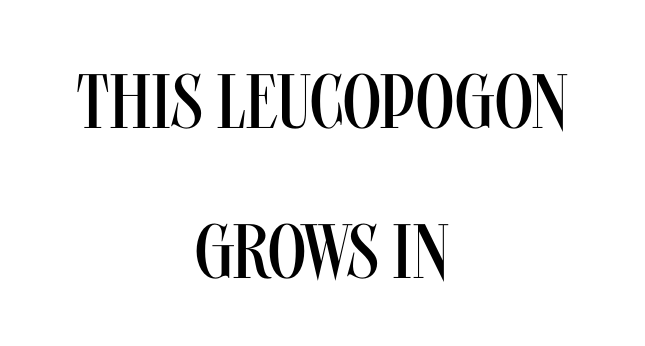
The image shows 77 px regular-weight, condensed sans-serif type, upright; set centered, loose line spacing (1.95x), normal letter spacing, not underlined; medium stroke contrast and a large x-height.
